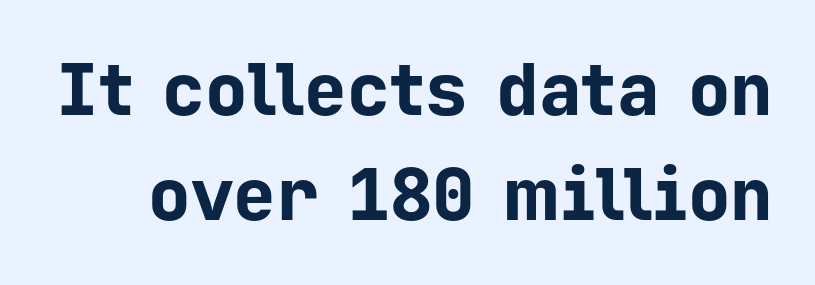
This block has exactly the height ordinary leading produces. There is no visible air inserted between adjacent glyphs. The baseline area is clear. Every character here occupies the same horizontal width, giving the sample a typewriter-like rhythm. Is the type bold? Yes — the strokes are clearly thick and heavy.
